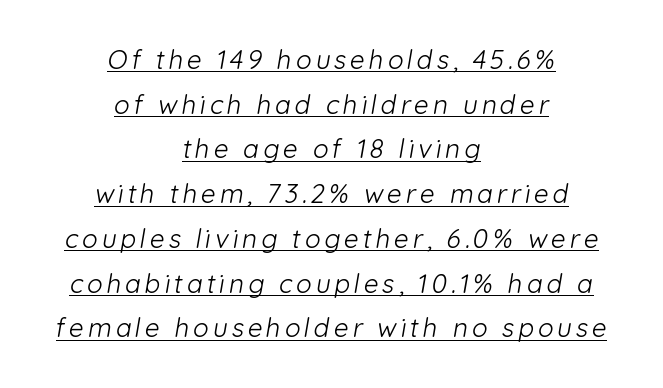
{"bold": "no", "underline": "yes", "align": "center", "line_spacing_ratio": 1.72, "glyph_px": 26}
